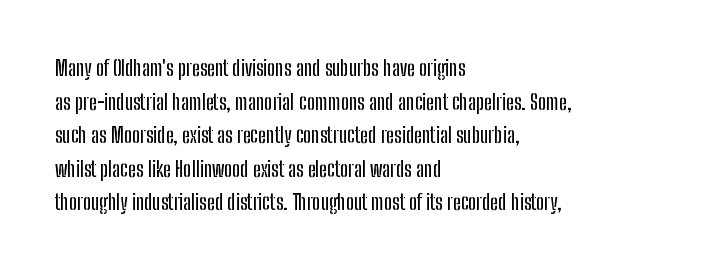
The image shows 21 px text type, upright; set left-aligned, normal line spacing (1.6x), normal letter spacing, not underlined.
